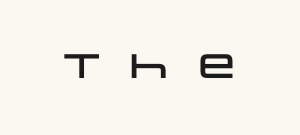
{"serif": "no", "italic": "no", "width": "wide", "stroke_contrast": "low", "x_height": "large", "monospaced": "no", "underline": "no", "letter_spacing": "wide", "letter_spacing_em": 0.49, "glyph_px": 34}
